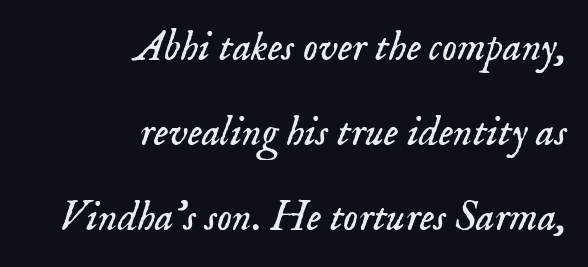
The image shows 42 px light serif type, italic (leaning right); set right-aligned, loose line spacing (2.02x), normal letter spacing, not underlined; low stroke contrast and a small x-height.
